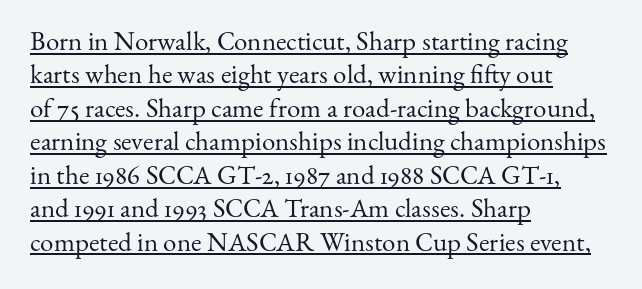
Stem width sits at or under what a default text font uses. Underlined type. One-word summary of the alignment: left. Tracking here is standard; glyphs follow each other at the usual distance.
